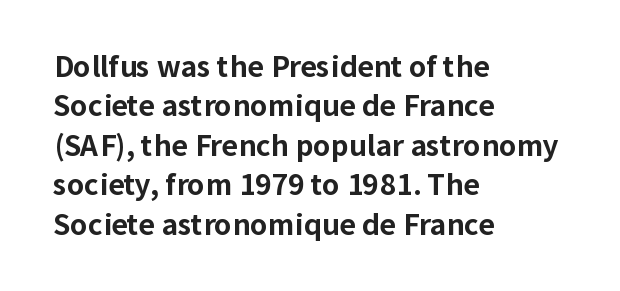
Q: Is the text bold? A: Yes.
Q: Is the text italic (slanted)? A: No, it is upright.
Q: Is the typeface a serif or a sans-serif typeface? A: Sans-serif.
Q: Is the text underlined? A: No.
Q: How is the paragraph aligned? A: Left-aligned.
Q: Is the spacing between letters normal or unusually wide? A: Normal.
Q: Is the spacing between lines tight, normal or loose? A: Normal.
Q: Width (condensed, normal, or wide)? A: Normal.
Q: Stroke contrast? A: Low.
Q: x-height? A: Medium.
Q: Monospaced? A: No.
